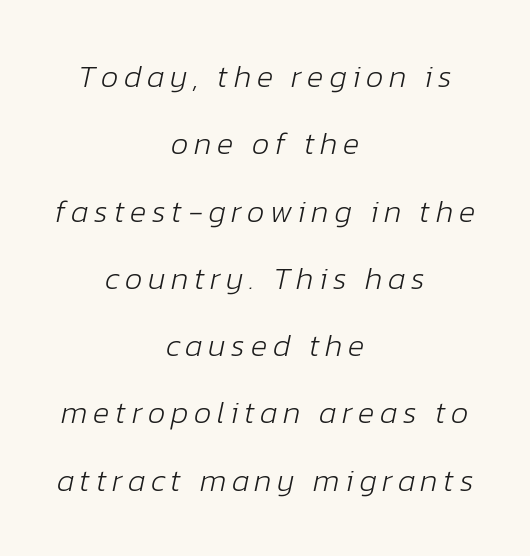
Q: Is the text bold? A: No.
Q: Is the text italic (slanted)? A: Yes, it leans right by about 12 degrees.
Q: Is the text underlined? A: No.
Q: How is the paragraph aligned? A: Centered.
Q: Is the spacing between lines tight, normal or loose? A: Loose.
Q: Width (condensed, normal, or wide)? A: Normal.
Q: Stroke contrast? A: Low.
Q: x-height? A: Medium.
Q: Monospaced? A: No.
